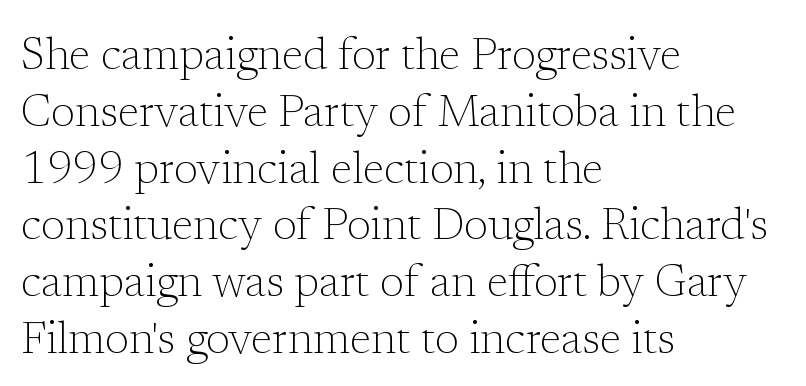
Q: Is the text bold? A: No.
Q: Is the text italic (slanted)? A: No, it is upright.
Q: Is the typeface a serif or a sans-serif typeface? A: Serif.
Q: Is the text underlined? A: No.
Q: How is the paragraph aligned? A: Left-aligned.
Q: Is the spacing between letters normal or unusually wide? A: Normal.
Q: Is the spacing between lines tight, normal or loose? A: Normal.
Q: Width (condensed, normal, or wide)? A: Normal.
Q: Stroke contrast? A: Low.
Q: x-height? A: Medium.
Q: Monospaced? A: No.
